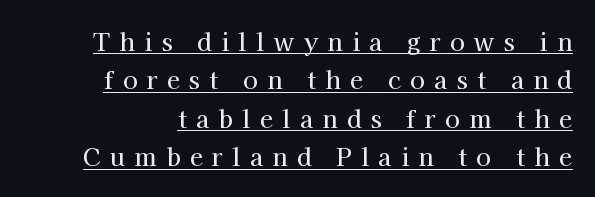
Q: Is the text italic (slanted)? A: No, it is upright.
Q: Is the text underlined? A: Yes.
Q: Is the spacing between letters normal or unusually wide? A: Unusually wide.
Q: Is the spacing between lines tight, normal or loose? A: Normal.
